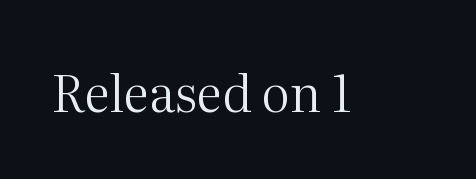
{"serif": "yes", "italic": "no", "bold": "no", "weight": "regular", "width": "normal", "stroke_contrast": "medium", "x_height": "medium", "monospaced": "no", "underline": "no", "letter_spacing": "normal", "letter_spacing_em": 0.0, "glyph_px": 51}
